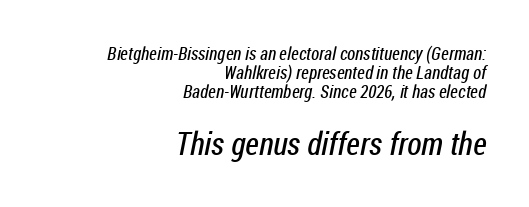
{"serif": "no", "bold": "no", "weight": "regular", "width": "condensed", "stroke_contrast": "low", "x_height": "medium", "monospaced": "no", "underline": "no", "align": "right", "line_spacing": "tight", "line_spacing_ratio": 1.05, "letter_spacing": "normal", "letter_spacing_em": 0.0, "larger_block": "second", "size_ratio": 1.78, "glyph_px": 32}
